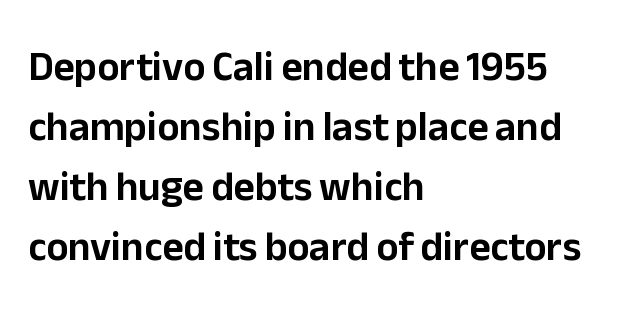
Q: Is the text italic (slanted)? A: No, it is upright.
Q: Is the typeface a serif or a sans-serif typeface? A: Sans-serif.
Q: Is the text underlined? A: No.
Q: How is the paragraph aligned? A: Left-aligned.
Q: Is the spacing between letters normal or unusually wide? A: Normal.
Q: Is the spacing between lines tight, normal or loose? A: Normal.
Q: Width (condensed, normal, or wide)? A: Normal.
Q: Stroke contrast? A: Low.
Q: x-height? A: Medium.
Q: Monospaced? A: No.
